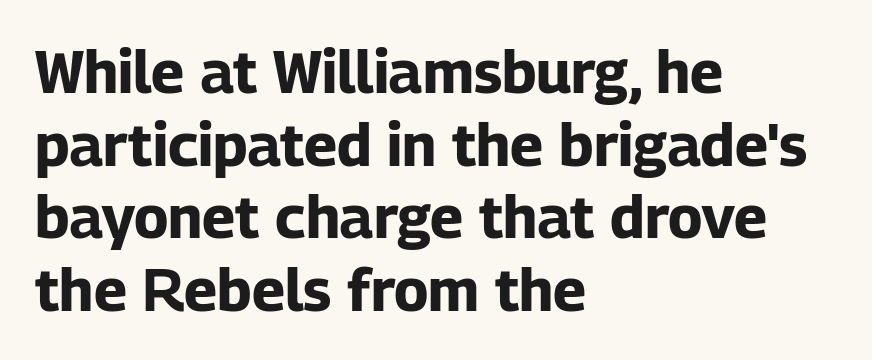
{"serif": "no", "italic": "no", "bold": "yes", "weight": "bold", "width": "normal", "stroke_contrast": "low", "x_height": "medium", "monospaced": "no", "underline": "no", "align": "left", "line_spacing_ratio": 1.23, "letter_spacing": "normal", "letter_spacing_em": 0.0, "glyph_px": 59}
